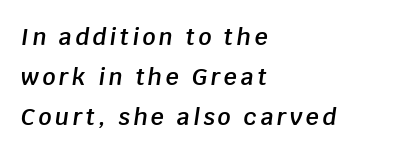
A student would call this left alignment; a typographer would say flush left, rag right. An italicized treatment has been applied to the whole sample. Slightly chunky letters — semibold, I'd say, not full bold. Type without underlining.
